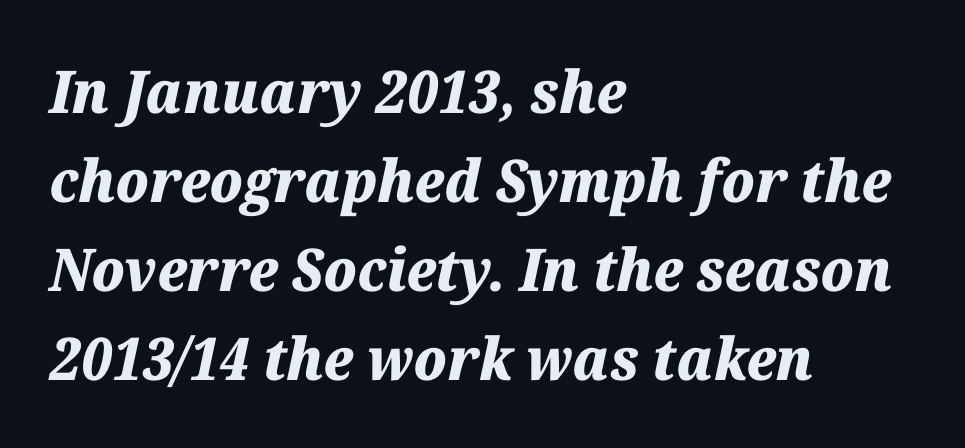
Q: Is the text bold? A: Yes.
Q: Is the text italic (slanted)? A: Yes, it leans right by about 12 degrees.
Q: Is the text underlined? A: No.
Q: How is the paragraph aligned? A: Left-aligned.
Q: Is the spacing between letters normal or unusually wide? A: Normal.
Q: Is the spacing between lines tight, normal or loose? A: Normal.
Q: Width (condensed, normal, or wide)? A: Normal.
Q: Stroke contrast? A: Medium.
Q: x-height? A: Medium.
Q: Monospaced? A: No.
